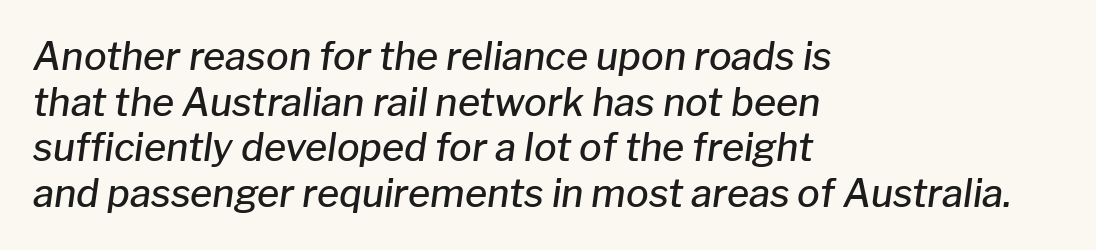
{"italic": "yes", "lean": "right", "slant_degrees": 8, "bold": "semi", "weight": "semibold", "width": "normal", "stroke_contrast": "low", "x_height": "medium", "monospaced": "no", "underline": "no", "align": "left", "line_spacing_ratio": 1.2, "letter_spacing": "normal", "letter_spacing_em": 0.0, "glyph_px": 38}
